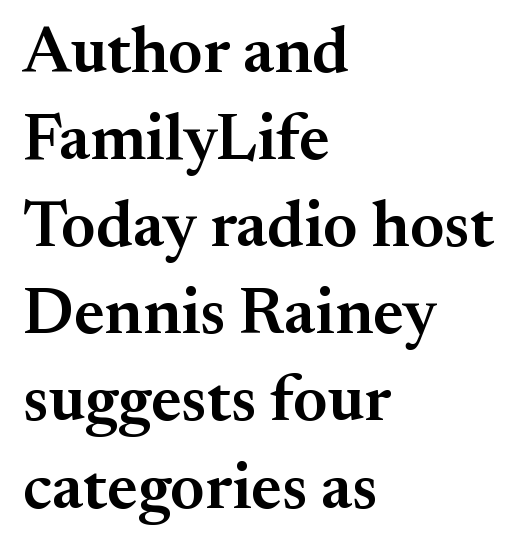
Q: Is the text bold? A: Semi-bold.
Q: Is the text italic (slanted)? A: No, it is upright.
Q: Is the typeface a serif or a sans-serif typeface? A: Serif.
Q: Is the text underlined? A: No.
Q: How is the paragraph aligned? A: Left-aligned.
Q: Is the spacing between letters normal or unusually wide? A: Normal.
Q: Is the spacing between lines tight, normal or loose? A: Normal.
Q: Width (condensed, normal, or wide)? A: Normal.
Q: Stroke contrast? A: Medium.
Q: x-height? A: Small.
Q: Monospaced? A: No.
